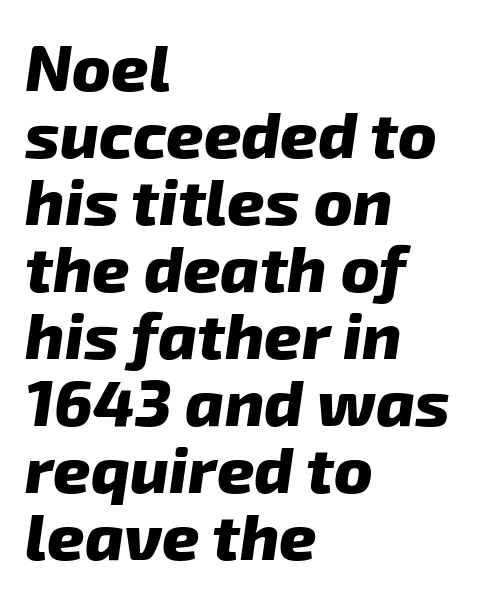
The image shows 65 px heavy sans-serif type; set left-aligned, tight line spacing (1.03x), normal letter spacing, not underlined; low stroke contrast and a medium x-height.
